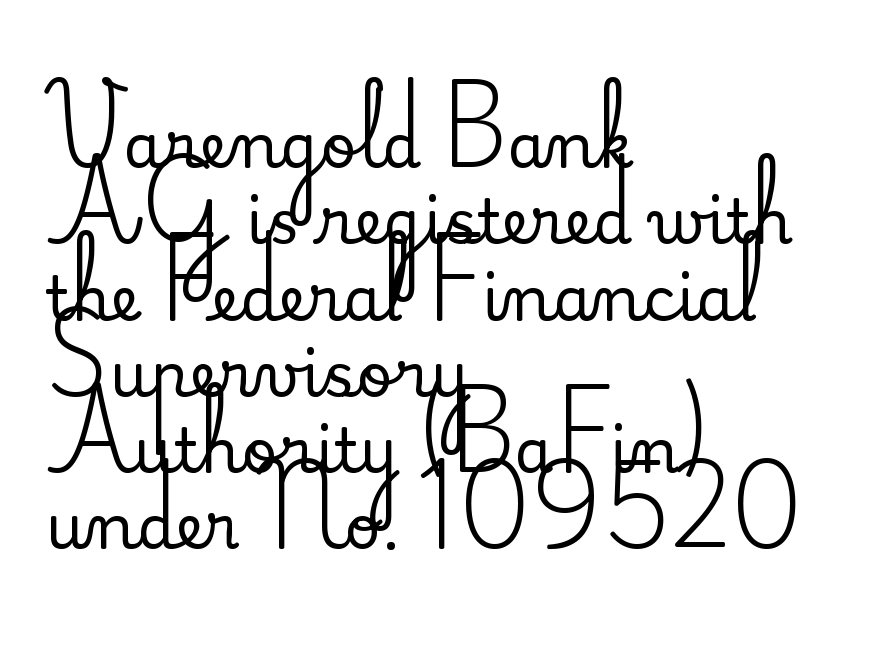
{"serif": "yes", "italic": "no", "width": "normal", "stroke_contrast": "medium", "x_height": "small", "monospaced": "no", "underline": "no", "align": "left", "line_spacing_ratio": 1.23, "letter_spacing": "normal", "letter_spacing_em": 0.0, "glyph_px": 62}
